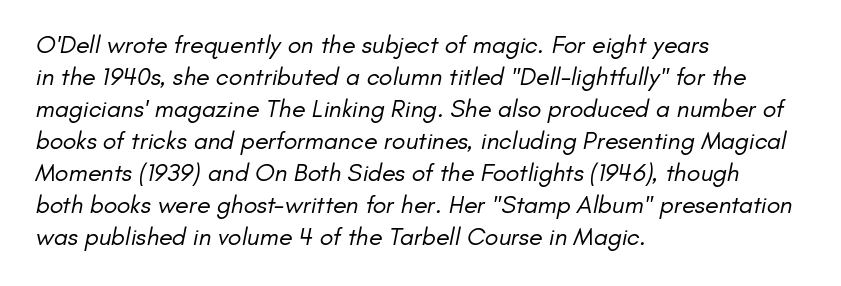
The typeface has the unassuming heft of standard copy or less. Spacing between characters is what you'd get straight out of the box. Short and long lines alike share a common starting point at left. Does the leading feel generous? No, just average.
